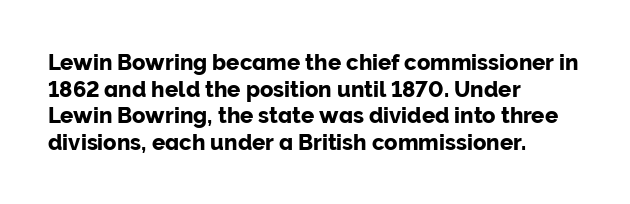
Q: Is the text italic (slanted)? A: No, it is upright.
Q: Is the text underlined? A: No.
Q: How is the paragraph aligned? A: Left-aligned.
Q: Is the spacing between letters normal or unusually wide? A: Normal.
